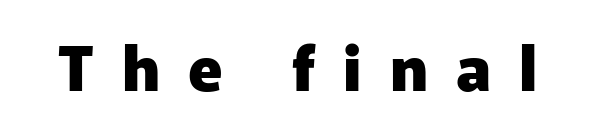
{"serif": "no", "italic": "no", "bold": "yes", "weight": "heavy", "width": "normal", "stroke_contrast": "low", "x_height": "medium", "monospaced": "no", "underline": "no", "letter_spacing": "wide", "letter_spacing_em": 0.45, "glyph_px": 62}
